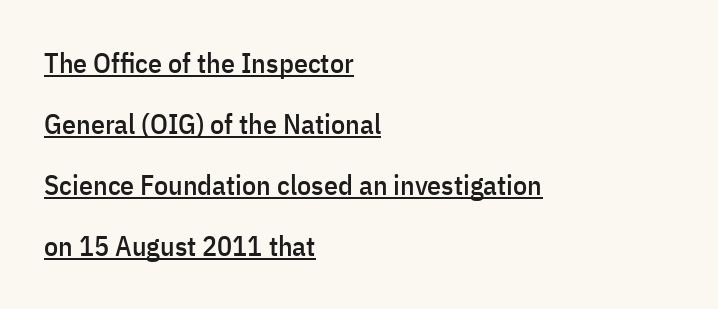
Line beginnings align vertically; line endings do not. The letters sit at their default tracking, neither squeezed nor spread. A typesetter would call this proportional, since set widths differ per character. Look at the bottom of the vertical strokes: they stop flat, with no serifs. Reading down the column, the eye jumps a long way to each next line.
